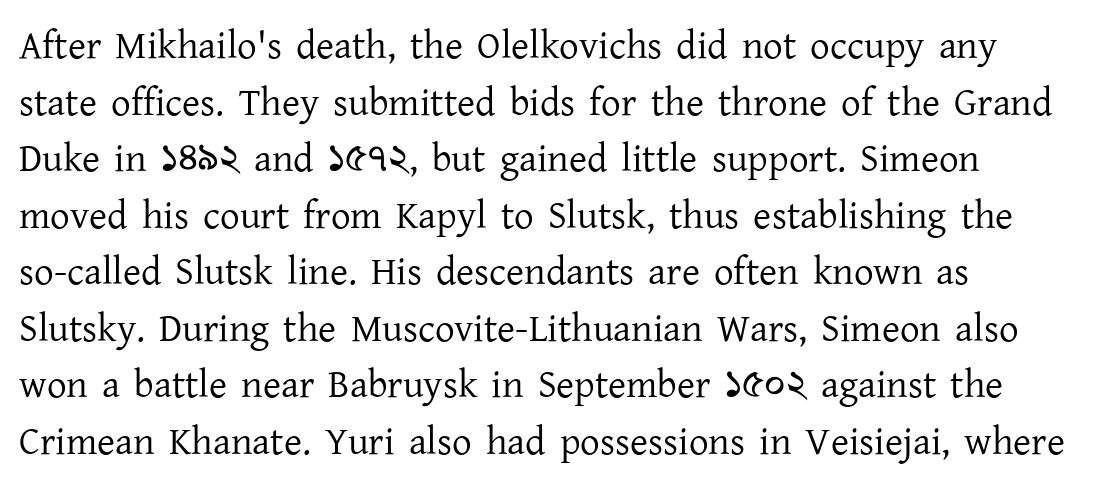
{"serif": "yes", "italic": "no", "bold": "no", "weight": "regular", "width": "normal", "stroke_contrast": "low", "x_height": "medium", "monospaced": "no", "underline": "no", "align": "left", "line_spacing": "normal", "line_spacing_ratio": 1.45, "letter_spacing": "normal", "letter_spacing_em": 0.0, "glyph_px": 39}
